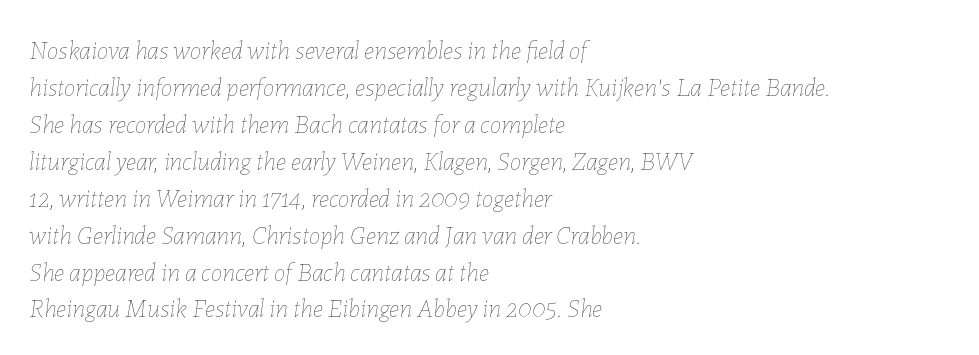
The image shows 26 px text type, italic (leaning right); set left-aligned, normal line spacing (1.42x), normal letter spacing, not underlined.
